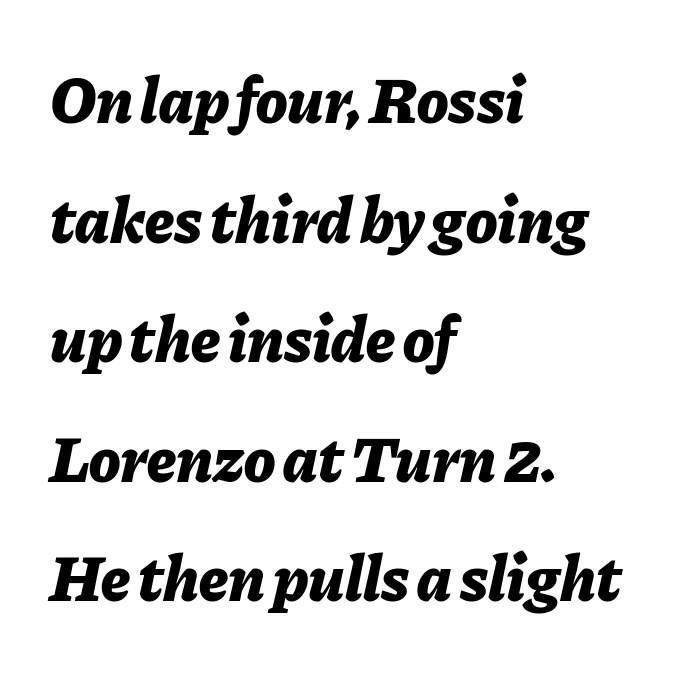
Q: Is the text bold? A: Yes.
Q: Is the text italic (slanted)? A: Yes, it leans right by about 11 degrees.
Q: Is the text underlined? A: No.
Q: How is the paragraph aligned? A: Left-aligned.
Q: Is the spacing between letters normal or unusually wide? A: Normal.
Q: Width (condensed, normal, or wide)? A: Normal.
Q: Stroke contrast? A: Low.
Q: x-height? A: Medium.
Q: Monospaced? A: No.
